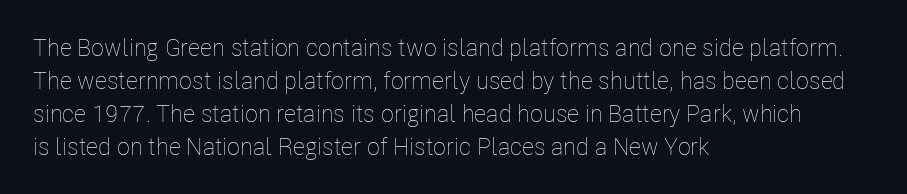
Q: Is the text bold? A: No.
Q: Is the text italic (slanted)? A: No, it is upright.
Q: Is the text underlined? A: No.
Q: How is the paragraph aligned? A: Left-aligned.
Q: Is the spacing between letters normal or unusually wide? A: Normal.
Q: Is the spacing between lines tight, normal or loose? A: Normal.
